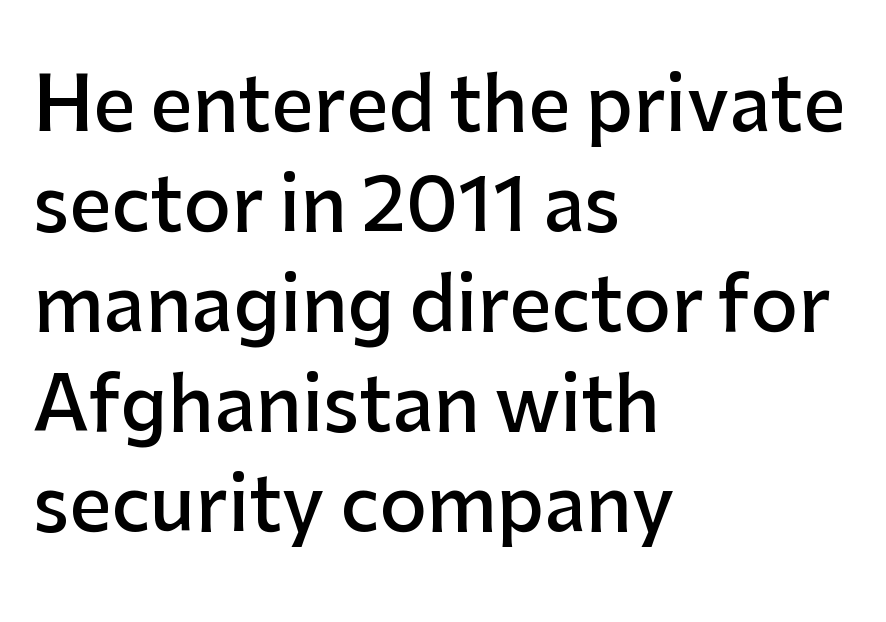
In terms of leading, this rendering sits right in the middle. The strokes are fattened partway — semibold, not bold. Short and long lines alike share a common starting point at left. Does the type have serifs? No, each stem ends abruptly. The tracking reads as untouched default to a designer's eye. Here the designer chose a conventional face with non-uniform glyph widths.
